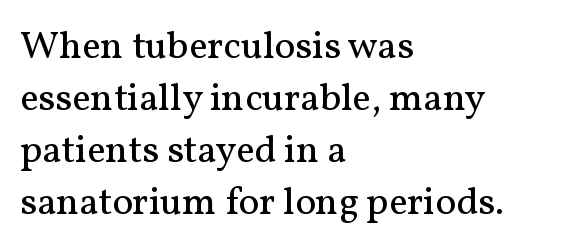
Q: Is the text bold? A: No.
Q: Is the text italic (slanted)? A: No, it is upright.
Q: Is the typeface a serif or a sans-serif typeface? A: Serif.
Q: Is the text underlined? A: No.
Q: How is the paragraph aligned? A: Left-aligned.
Q: Is the spacing between letters normal or unusually wide? A: Normal.
Q: Is the spacing between lines tight, normal or loose? A: Normal.
Q: Width (condensed, normal, or wide)? A: Normal.
Q: Stroke contrast? A: Medium.
Q: x-height? A: Medium.
Q: Monospaced? A: No.
